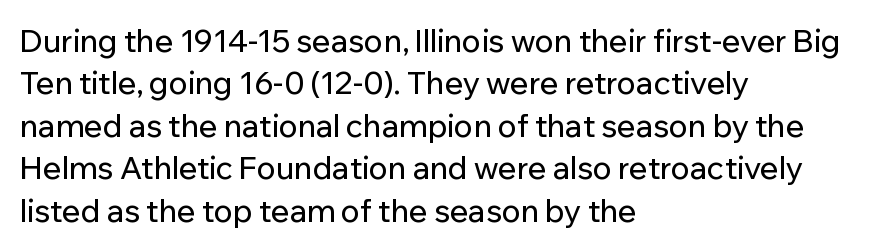
The image shows 31 px sans-serif type, upright; set left-aligned, normal line spacing (1.37x), normal letter spacing, not underlined; low stroke contrast and a medium x-height.
